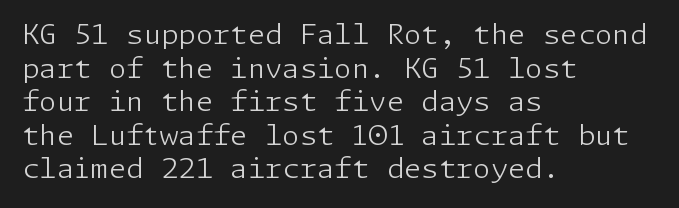
A student would call this left alignment; a typographer would say flush left, rag right. The type is set solid horizontally, with unmodified tracking. Weight: regular or lighter. Style check: upright.
